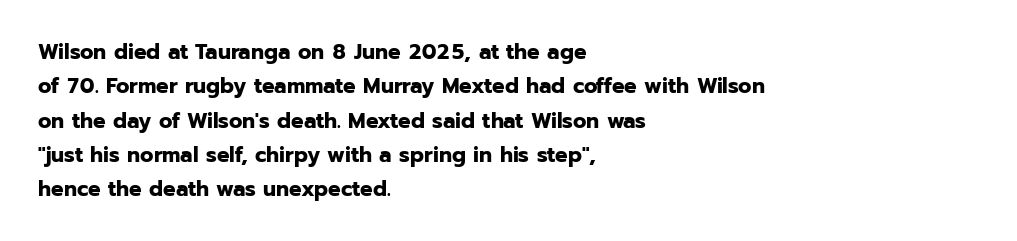
The image shows 22 px bold type, upright; set left-aligned, normal line spacing (1.56x), normal letter spacing, not underlined.
